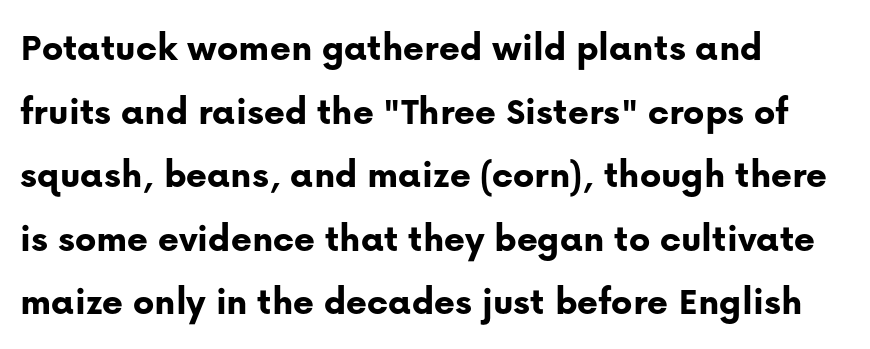
Q: Is the text bold? A: Yes.
Q: Is the text italic (slanted)? A: No, it is upright.
Q: Is the typeface a serif or a sans-serif typeface? A: Sans-serif.
Q: Is the text underlined? A: No.
Q: How is the paragraph aligned? A: Left-aligned.
Q: Is the spacing between letters normal or unusually wide? A: Normal.
Q: Is the spacing between lines tight, normal or loose? A: Normal.
Q: Width (condensed, normal, or wide)? A: Normal.
Q: Stroke contrast? A: Low.
Q: x-height? A: Medium.
Q: Monospaced? A: No.
